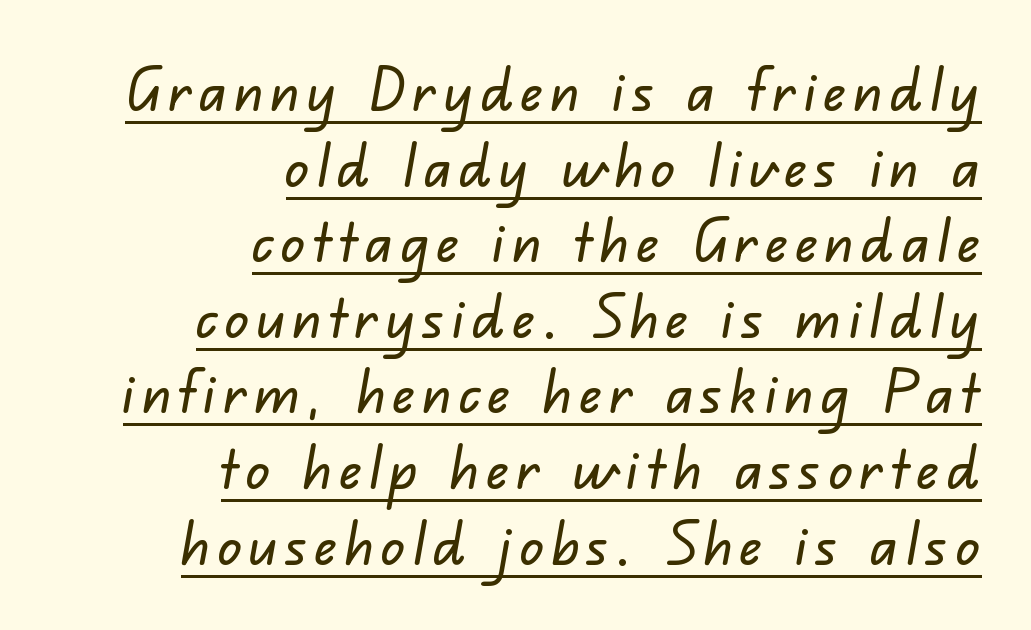
Is this a fixed-width face? No — the glyphs have proportional, varying widths. The characters display no serif detailing; their extremities are plain. Notice how the passage keeps a crisp vertical edge on the right only. Somebody hit Ctrl+U on this one — the words are underlined. The rows are spaced the way most documents space them.
